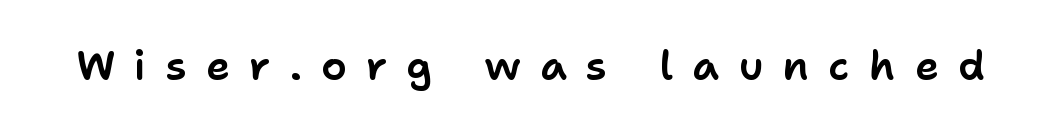
{"serif": "no", "italic": "no", "width": "normal", "stroke_contrast": "low", "x_height": "medium", "monospaced": "no", "underline": "no", "letter_spacing": "wide", "letter_spacing_em": 0.49, "glyph_px": 40}
